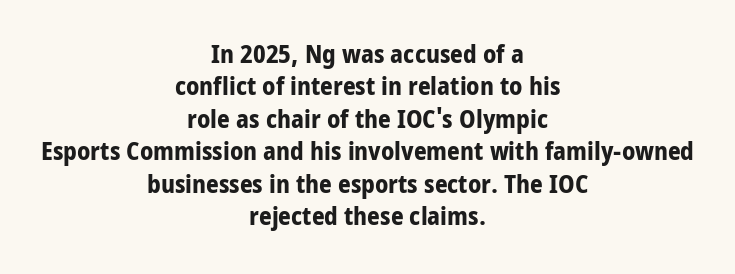
{"italic": "no", "bold": "yes", "underline": "no", "align": "center", "line_spacing": "normal", "line_spacing_ratio": 1.3, "letter_spacing": "normal", "letter_spacing_em": 0.0, "glyph_px": 25}
